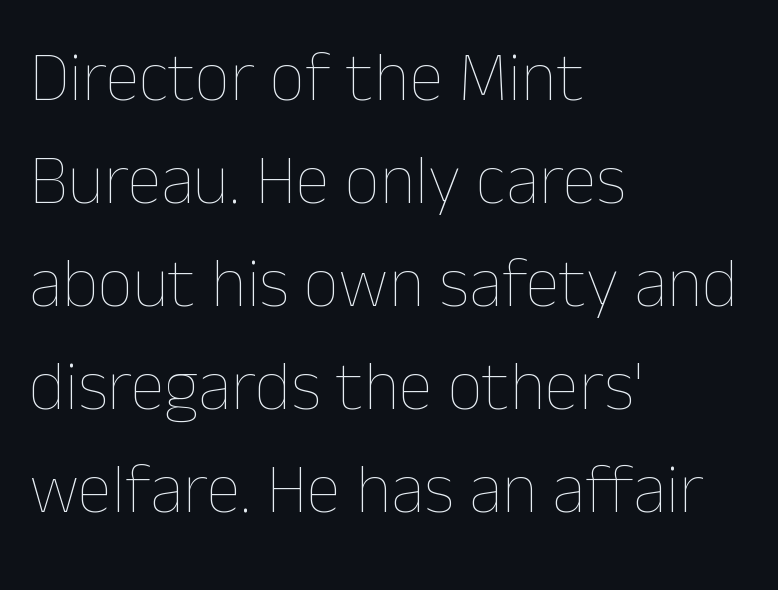
The image shows 70 px thin type, upright; set left-aligned, normal line spacing (1.47x), normal letter spacing, not underlined; low stroke contrast and a medium x-height.
